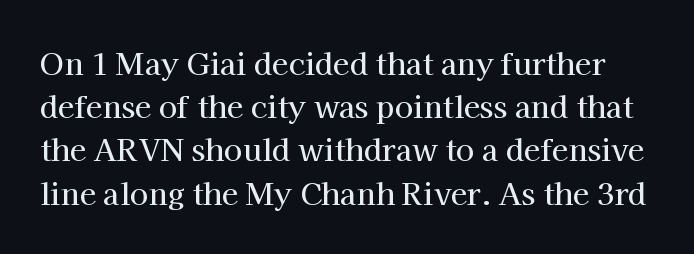
The image shows 30 px serif type, upright; set normal line spacing (1.44x), normal letter spacing, not underlined; high stroke contrast and a medium x-height.
